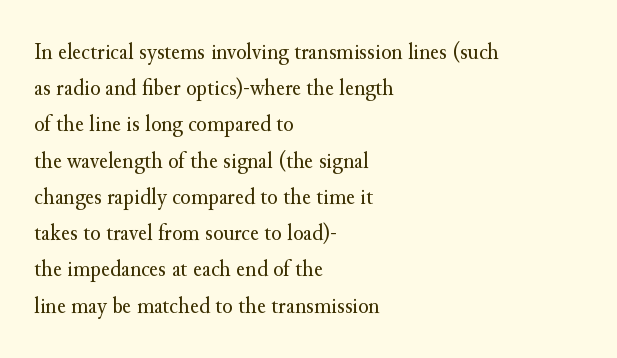
{"italic": "no", "bold": "no", "underline": "no", "align": "left", "line_spacing": "normal", "line_spacing_ratio": 1.51, "letter_spacing": "normal", "letter_spacing_em": 0.0, "glyph_px": 24}
